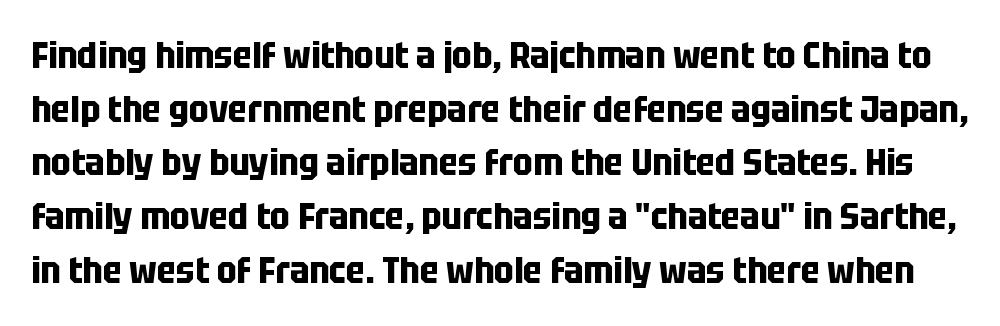
Is the letter spacing exaggerated? No — it looks like the ordinary default. Its strokes are broad and dark, the hallmark of bold type. Note the varied advance widths — an 'i' is clearly narrower than an 'm'. Anything drawn beneath the words? Only blank space. Normally led — the rows are evenly, conventionally spaced.
